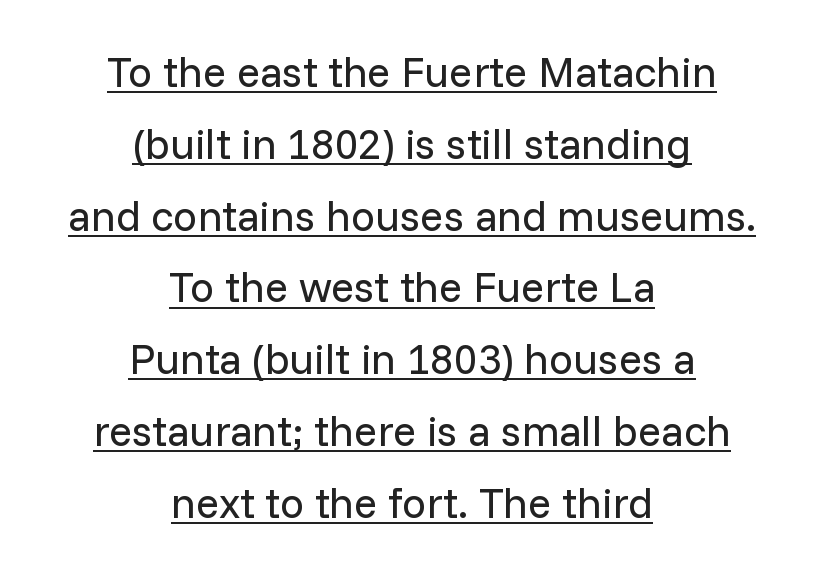
The image shows 43 px regular-weight sans-serif type, upright; set centered, normal line spacing (1.67x), normal letter spacing, underlined; low stroke contrast and a medium x-height.
